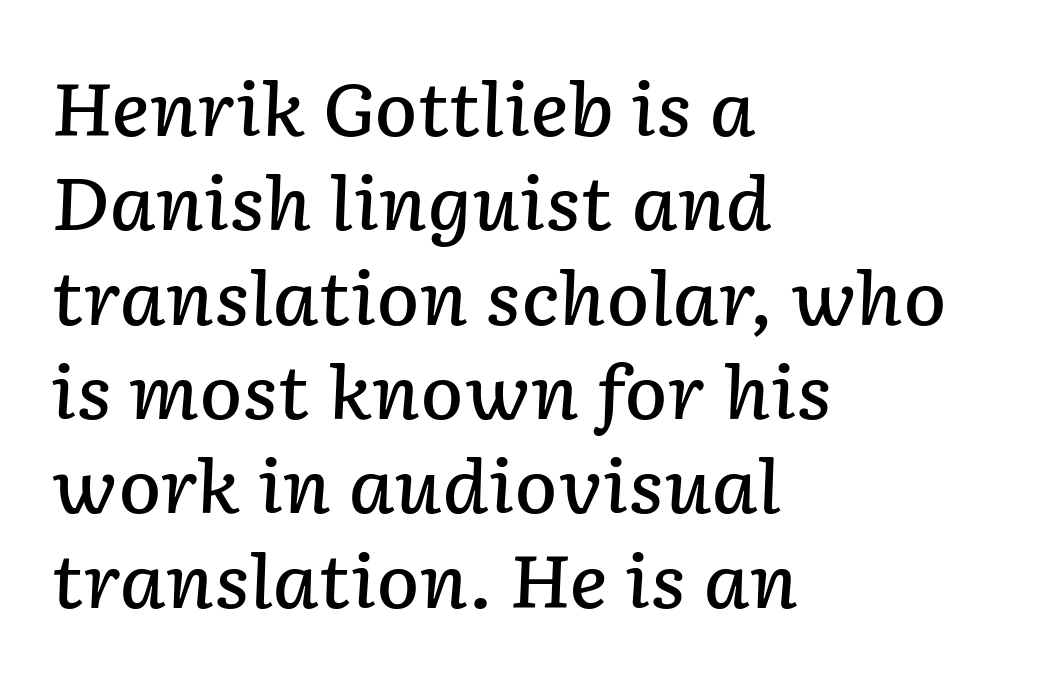
Q: Is the text bold? A: Semi-bold.
Q: Is the text italic (slanted)? A: Yes, it leans right by about 2 degrees.
Q: Is the text underlined? A: No.
Q: How is the paragraph aligned? A: Left-aligned.
Q: Is the spacing between letters normal or unusually wide? A: Normal.
Q: Is the spacing between lines tight, normal or loose? A: Normal.
Q: Width (condensed, normal, or wide)? A: Normal.
Q: Stroke contrast? A: Low.
Q: x-height? A: Medium.
Q: Monospaced? A: No.
